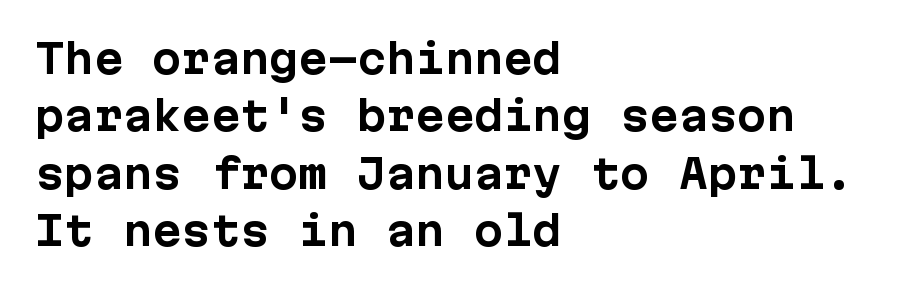
The image shows 39 px bold sans-serif type, upright, monospaced; set left-aligned, normal line spacing (1.47x), normal letter spacing, not underlined; low stroke contrast and a medium x-height.
